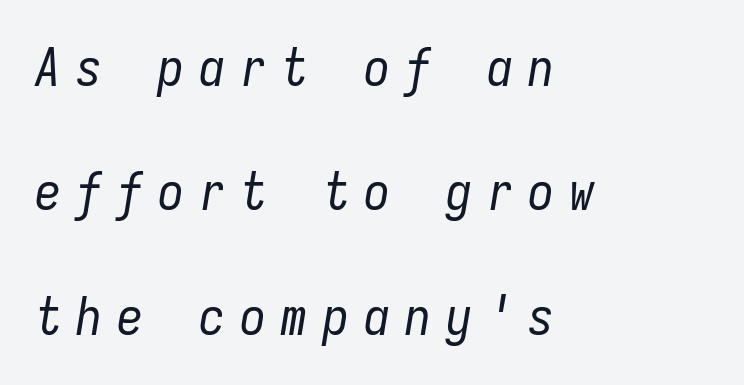
Q: Is the text bold? A: No.
Q: Is the text italic (slanted)? A: Yes, it leans right by about 9 degrees.
Q: Is the text underlined? A: No.
Q: How is the paragraph aligned? A: Left-aligned.
Q: Is the spacing between letters normal or unusually wide? A: Unusually wide.
Q: Is the spacing between lines tight, normal or loose? A: Loose.
Q: Width (condensed, normal, or wide)? A: Condensed.
Q: Stroke contrast? A: Low.
Q: x-height? A: Medium.
Q: Monospaced? A: Yes.
